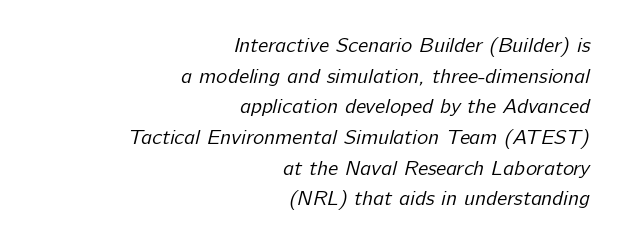
Q: Is the text bold? A: No.
Q: Is the text underlined? A: No.
Q: How is the paragraph aligned? A: Right-aligned.
Q: Is the spacing between letters normal or unusually wide? A: Normal.
Q: Is the spacing between lines tight, normal or loose? A: Normal.
